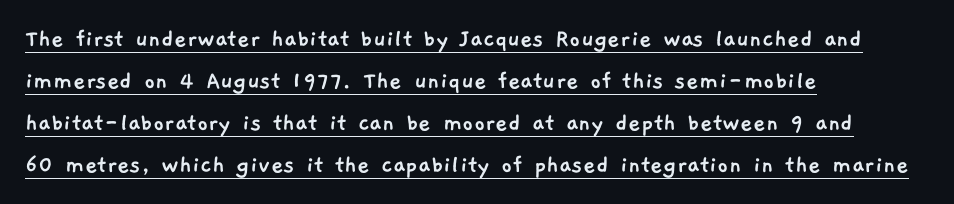
{"underline": "yes", "align": "left", "line_spacing": "normal", "line_spacing_ratio": 1.55, "letter_spacing": "normal", "letter_spacing_em": 0.0, "glyph_px": 27}
